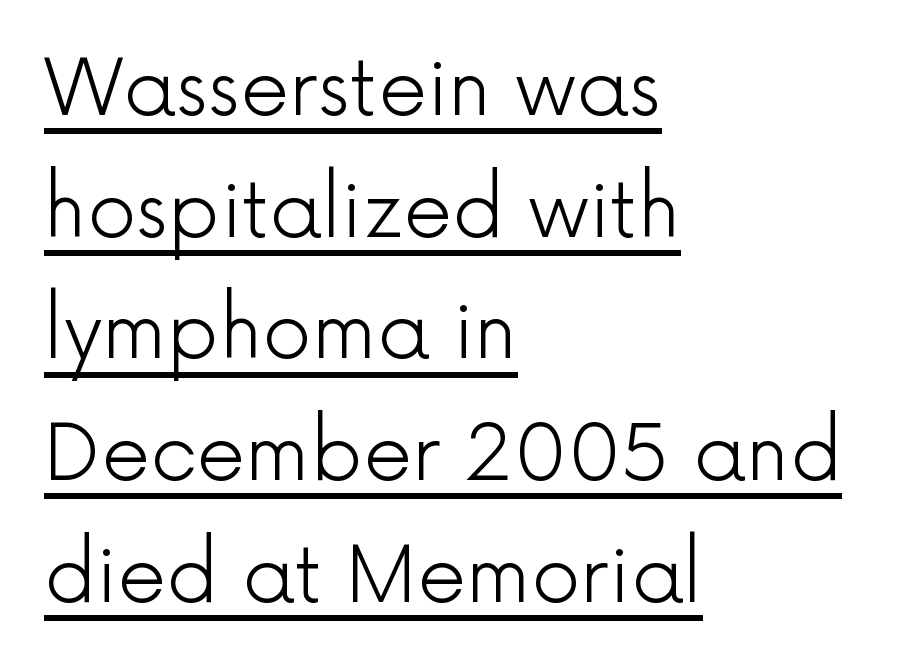
The image shows 77 px light sans-serif type, upright; set left-aligned, normal line spacing (1.58x), normal letter spacing, underlined; a medium x-height.
